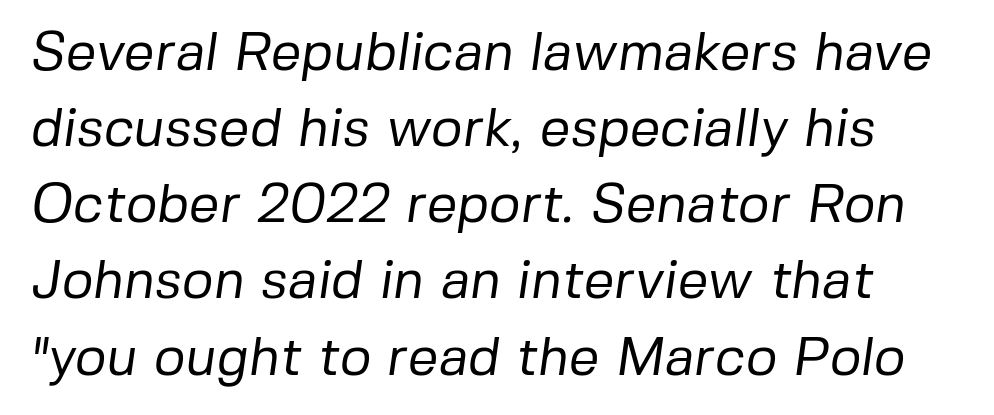
Q: Is the text bold? A: No.
Q: Is the typeface a serif or a sans-serif typeface? A: Sans-serif.
Q: Is the text underlined? A: No.
Q: Is the spacing between letters normal or unusually wide? A: Normal.
Q: Is the spacing between lines tight, normal or loose? A: Normal.
Q: Width (condensed, normal, or wide)? A: Normal.
Q: Stroke contrast? A: Low.
Q: x-height? A: Medium.
Q: Monospaced? A: No.
